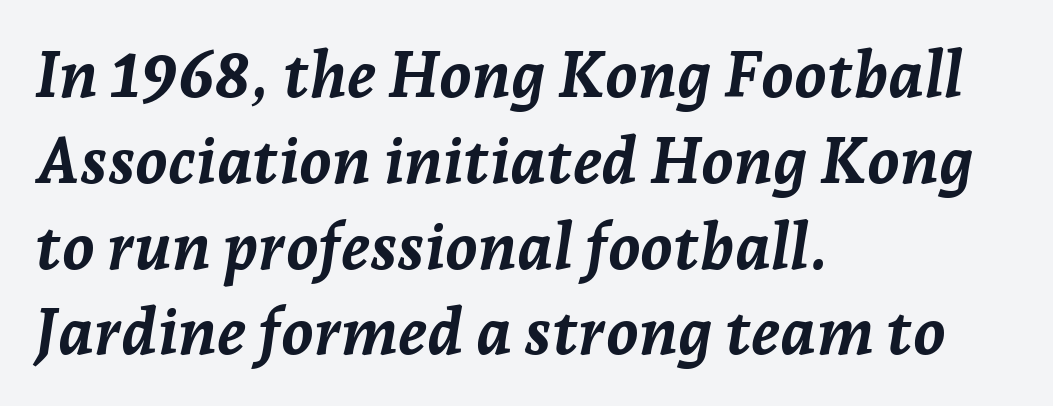
{"italic": "yes", "lean": "right", "slant_degrees": 7, "bold": "yes", "weight": "semibold", "width": "normal", "stroke_contrast": "low", "x_height": "medium", "monospaced": "no", "underline": "no", "align": "left", "line_spacing": "normal", "line_spacing_ratio": 1.32, "letter_spacing": "normal", "letter_spacing_em": 0.0, "glyph_px": 65}
